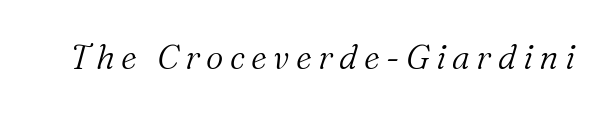
Q: Is the text bold? A: No.
Q: Is the text italic (slanted)? A: Yes, it leans right by about 16 degrees.
Q: Is the typeface a serif or a sans-serif typeface? A: Serif.
Q: Is the text underlined? A: No.
Q: Width (condensed, normal, or wide)? A: Normal.
Q: Stroke contrast? A: Medium.
Q: x-height? A: Medium.
Q: Monospaced? A: No.
